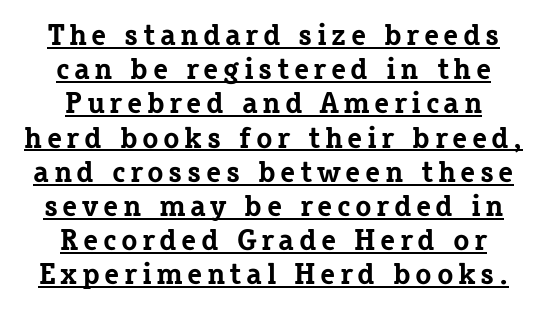
Looks like someone drew a line under every word here. Reading down the block, each line starts at a different indent, mirrored at its end. The typeface chosen for these lines features serifs. Posture: upright roman. Summary of vertical rhythm: compact, with narrow interline spacing. Each glyph is drawn with heavy, bold strokes.
